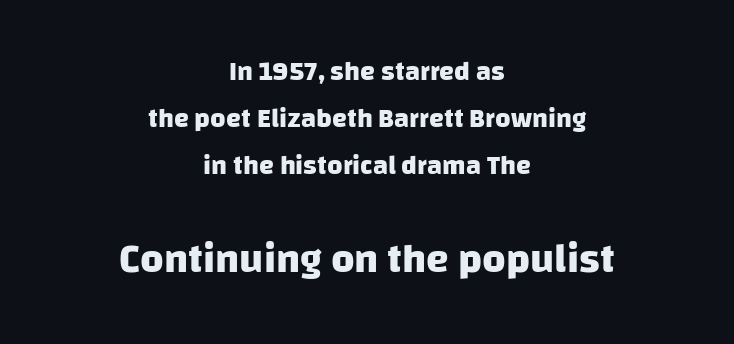
{"serif": "no", "bold": "yes", "weight": "heavy", "width": "normal", "stroke_contrast": "low", "x_height": "large", "monospaced": "no", "underline": "no", "align": "center", "line_spacing_ratio": 1.75, "letter_spacing": "normal", "letter_spacing_em": 0.0, "larger_block": "second", "size_ratio": 1.52, "glyph_px": 41}
